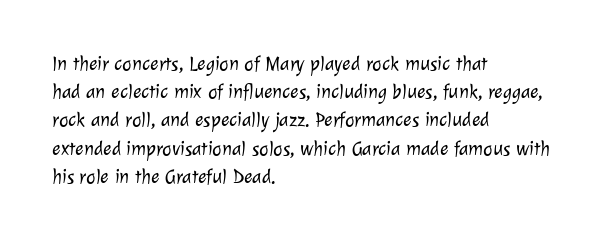
Descender tails drop into unmarked territory. The font sits on the lighter half of the weight spectrum, regular included. Short note: letters normally spaced. Is there much room between lines? A standard amount, neither cramped nor airy.
